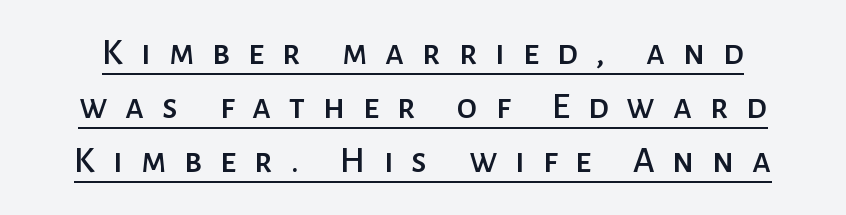
The image shows 37 px sans-serif type, upright; set normal line spacing (1.46x), unusually wide letter spacing (+0.48 em), underlined; low stroke contrast and a medium x-height.
